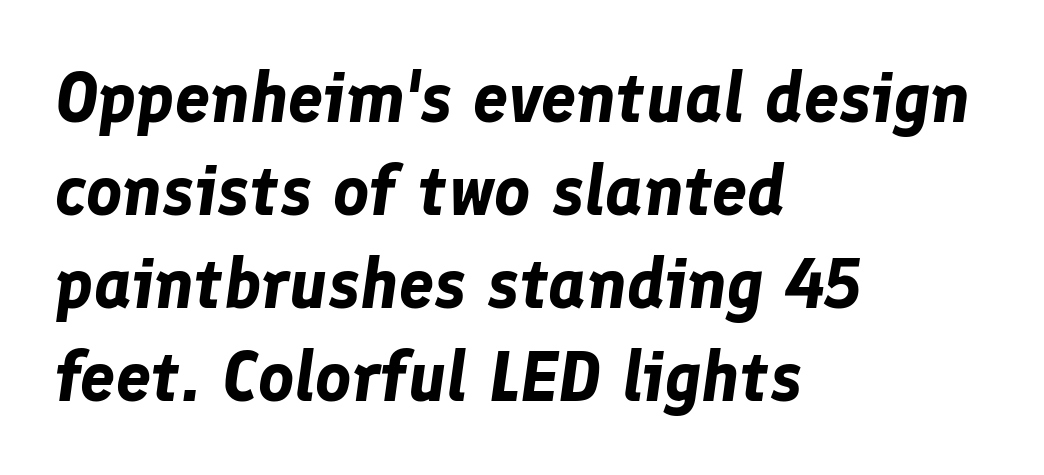
Compared with an ordinary text face, these strokes are far heavier — a full bold. Line spacing here is normal. Honestly, there is no underline to notice here at all. Nobody touched the tracking dial on this one. If you drew a line through each stem, it would be angled. In CSS terms this would be text-align: left.
